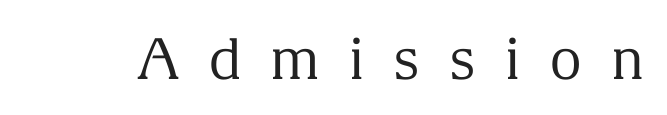
The image shows 57 px regular-weight serif type, upright; set unusually wide letter spacing (+0.5 em), not underlined; medium stroke contrast and a medium x-height.
